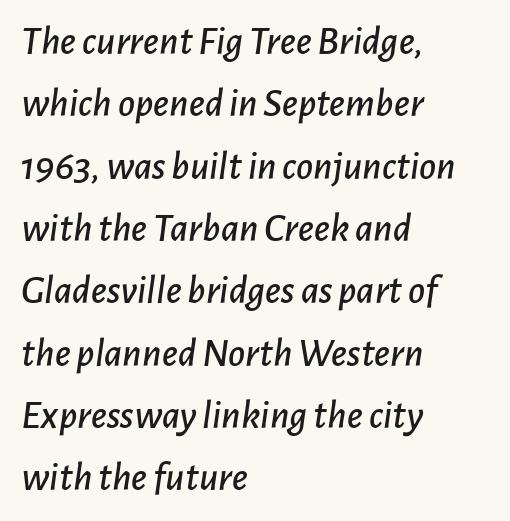
{"italic": "yes", "lean": "right", "slant_degrees": 7, "width": "normal", "stroke_contrast": "low", "x_height": "medium", "monospaced": "no", "underline": "no", "align": "left", "line_spacing": "normal", "line_spacing_ratio": 1.52, "letter_spacing": "normal", "letter_spacing_em": 0.0, "glyph_px": 41}
